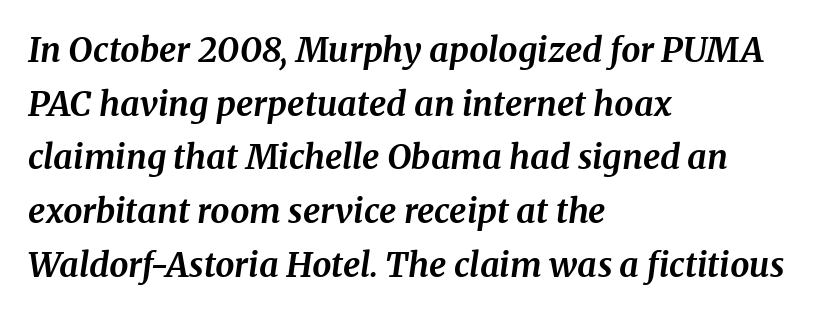
{"serif": "yes", "italic": "yes", "lean": "right", "slant_degrees": 8, "bold": "yes", "weight": "bold", "width": "normal", "stroke_contrast": "medium", "x_height": "medium", "monospaced": "no", "underline": "no", "align": "left", "line_spacing": "normal", "line_spacing_ratio": 1.58, "letter_spacing": "normal", "letter_spacing_em": 0.0, "glyph_px": 34}
